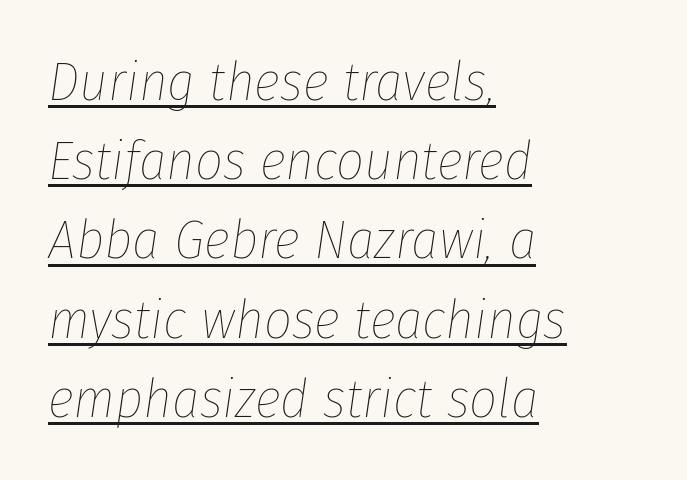
No extra tracking has been applied to these lines. Compared with a typical body face, this is equally light or lighter still. The passage is arranged the way most books set body copy — flush left. These lines are rendered in a variable-pitch font. Posture: slanted. Normally led — the rows are evenly, conventionally spaced.
